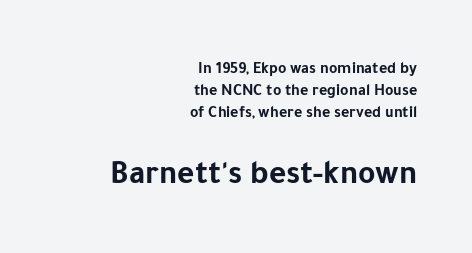
{"serif": "no", "italic": "no", "bold": "yes", "weight": "bold", "width": "normal", "stroke_contrast": "low", "x_height": "medium", "monospaced": "no", "underline": "no", "align": "right", "line_spacing": "normal", "line_spacing_ratio": 1.36, "letter_spacing": "normal", "letter_spacing_em": 0.0, "larger_block": "second", "size_ratio": 2.06, "glyph_px": 33}
